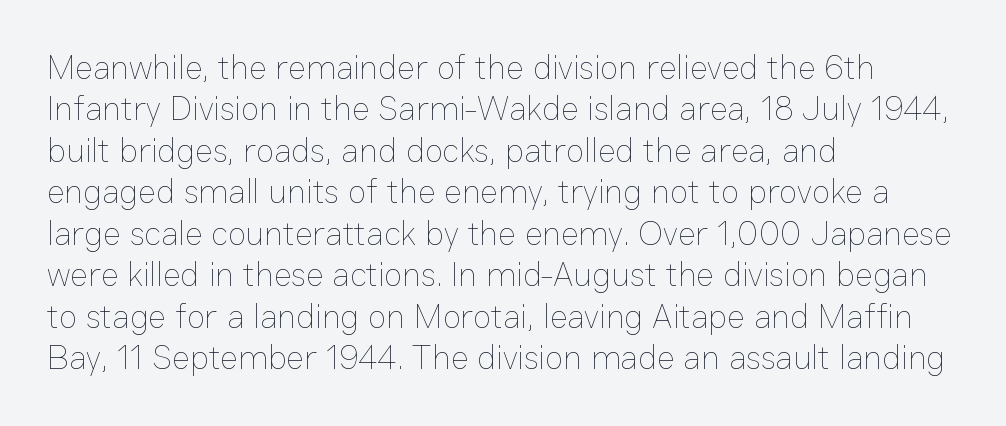
Q: Is the text bold? A: No.
Q: Is the text italic (slanted)? A: No, it is upright.
Q: Is the text underlined? A: No.
Q: How is the paragraph aligned? A: Left-aligned.
Q: Is the spacing between letters normal or unusually wide? A: Normal.
Q: Width (condensed, normal, or wide)? A: Normal.
Q: Stroke contrast? A: Low.
Q: x-height? A: Medium.
Q: Monospaced? A: No.
